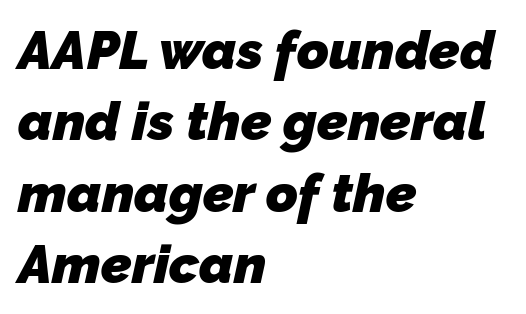
The image shows 54 px heavy sans-serif type; set left-aligned, normal line spacing (1.32x), normal letter spacing, not underlined; low stroke contrast and a medium x-height.
